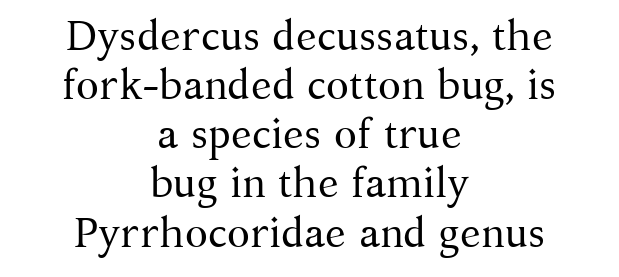
Q: Is the text bold? A: No.
Q: Is the text italic (slanted)? A: No, it is upright.
Q: Is the typeface a serif or a sans-serif typeface? A: Serif.
Q: Is the text underlined? A: No.
Q: How is the paragraph aligned? A: Centered.
Q: Is the spacing between letters normal or unusually wide? A: Normal.
Q: Width (condensed, normal, or wide)? A: Normal.
Q: Stroke contrast? A: Medium.
Q: x-height? A: Medium.
Q: Monospaced? A: No.
